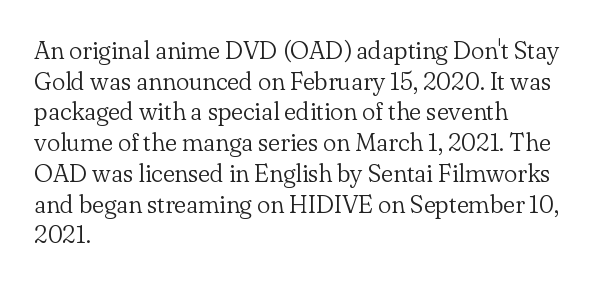
{"italic": "no", "bold": "no", "underline": "no", "align": "left", "line_spacing_ratio": 1.23, "letter_spacing": "normal", "letter_spacing_em": 0.0, "glyph_px": 25}
